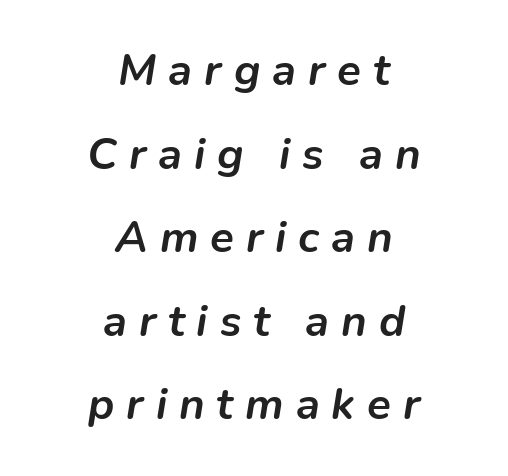
The image shows 44 px semibold type, italic (leaning right); set centered, loose line spacing (1.9x), unusually wide letter spacing (+0.27 em), not underlined; low stroke contrast and a medium x-height.
